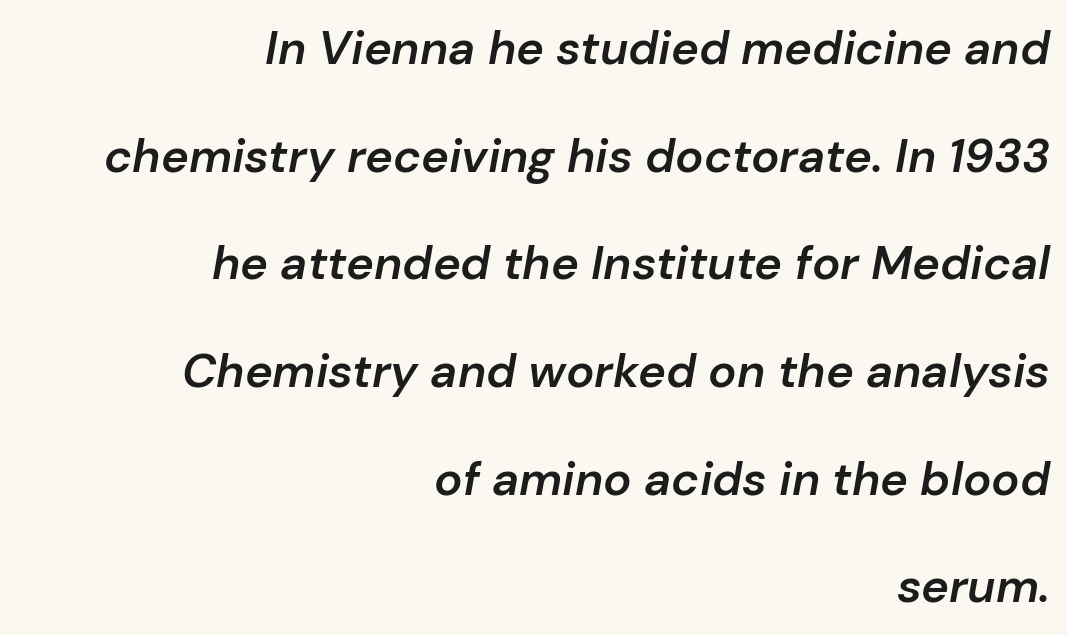
Looks like regular typesetting: each glyph gets only the width it needs. Whoever set this chose breathing room over compactness in the vertical rhythm. You could call the tracking neutral — neither tight nor loose. Clear beneath every line of the passage. The characters look somewhat weighty, a semibold short of true bold. These lines were composed using italics.
